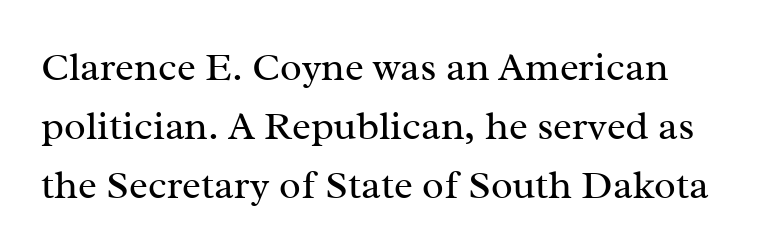
Leading: standard. A typesetter would call this zero additional tracking. Italic? Not at all — the glyphs are vertical. Is this a heavy cut? Hardly; it is regular or lighter.
